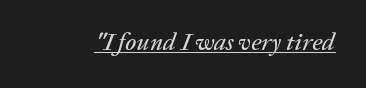
Q: Is the text italic (slanted)? A: Yes, it leans right by about 20 degrees.
Q: Is the text underlined? A: Yes.
Q: Is the spacing between letters normal or unusually wide? A: Normal.
